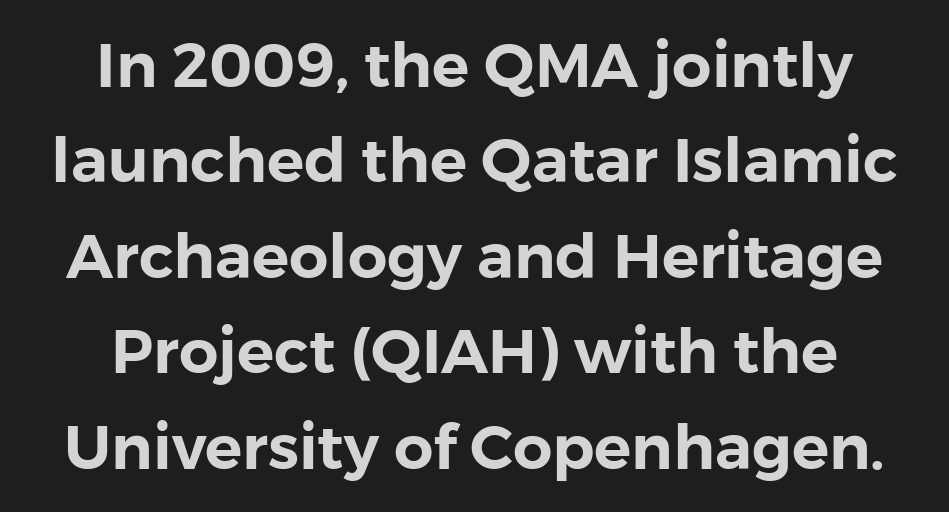
Varying glyph widths throughout — classic text-font behaviour. Descender tails drop into unmarked territory. The typography opts for an upright posture over an oblique one. The vertical gap from one line to the next is medium. The rag falls on both sides of this text block equally. The rendering keeps characters at their native spacing.
